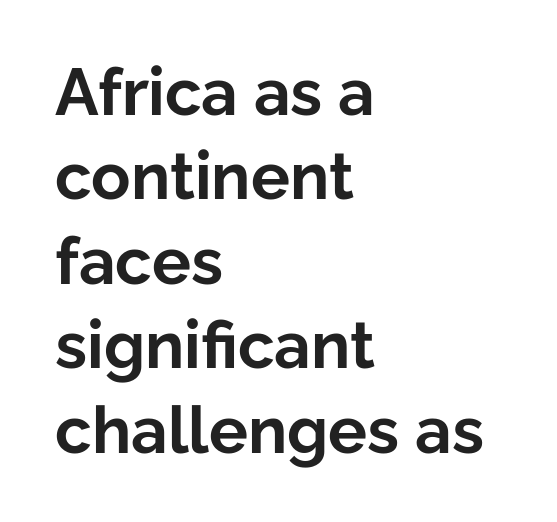
Q: Is the text bold? A: Yes.
Q: Is the text italic (slanted)? A: No, it is upright.
Q: Is the typeface a serif or a sans-serif typeface? A: Sans-serif.
Q: Is the text underlined? A: No.
Q: How is the paragraph aligned? A: Left-aligned.
Q: Is the spacing between letters normal or unusually wide? A: Normal.
Q: Is the spacing between lines tight, normal or loose? A: Normal.
Q: Width (condensed, normal, or wide)? A: Normal.
Q: Stroke contrast? A: Low.
Q: x-height? A: Medium.
Q: Monospaced? A: No.
